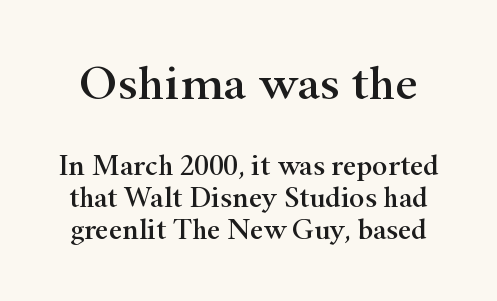
Q: Is the text italic (slanted)? A: No, it is upright.
Q: Is the typeface a serif or a sans-serif typeface? A: Serif.
Q: Is the text underlined? A: No.
Q: Is the spacing between letters normal or unusually wide? A: Normal.
Q: Is the spacing between lines tight, normal or loose? A: Tight.
Q: Which block of text is set in a larger size, the first (top) or the second (bottom)? A: The first (top) one.
Q: Width (condensed, normal, or wide)? A: Wide.
Q: Stroke contrast? A: High.
Q: x-height? A: Small.
Q: Monospaced? A: No.
